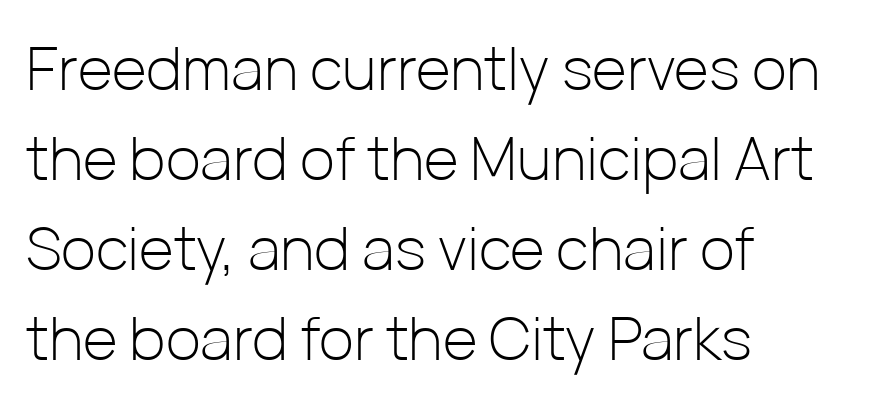
Q: Is the text bold? A: No.
Q: Is the text italic (slanted)? A: No, it is upright.
Q: Is the typeface a serif or a sans-serif typeface? A: Sans-serif.
Q: Is the text underlined? A: No.
Q: How is the paragraph aligned? A: Left-aligned.
Q: Is the spacing between letters normal or unusually wide? A: Normal.
Q: Is the spacing between lines tight, normal or loose? A: Normal.
Q: Width (condensed, normal, or wide)? A: Normal.
Q: Stroke contrast? A: Low.
Q: x-height? A: Medium.
Q: Monospaced? A: No.
